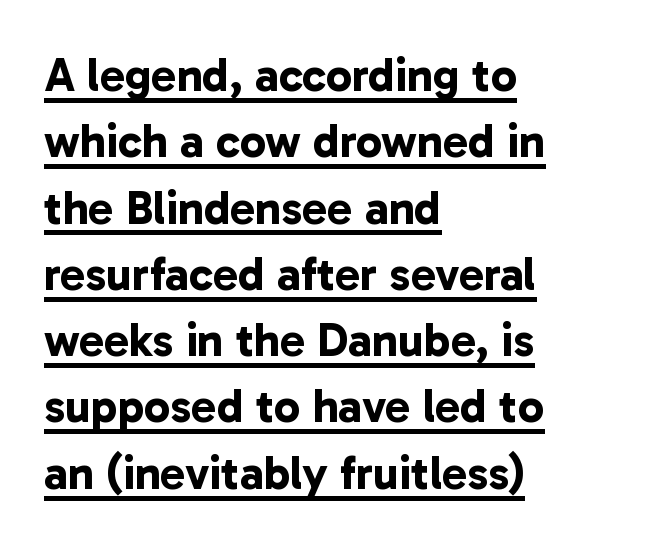
Regular leading. Does the weight exceed regular? Yes, all the way to bold. A baseline rule has been typeset under these characters. Notice how the passage keeps a crisp vertical edge on the left only. The passage shown is typeset with a sans-serif family.
